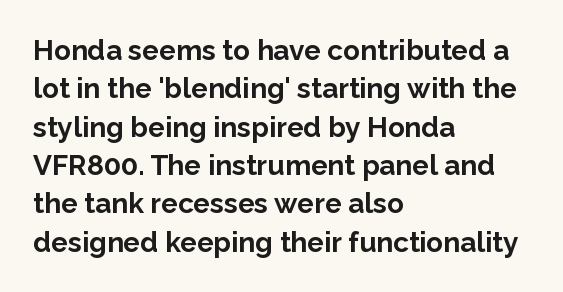
{"serif": "no", "italic": "no", "bold": "yes", "weight": "bold", "width": "normal", "stroke_contrast": "low", "x_height": "medium", "monospaced": "no", "underline": "no", "align": "left", "line_spacing": "normal", "line_spacing_ratio": 1.37, "letter_spacing": "normal", "letter_spacing_em": 0.0, "glyph_px": 28}
